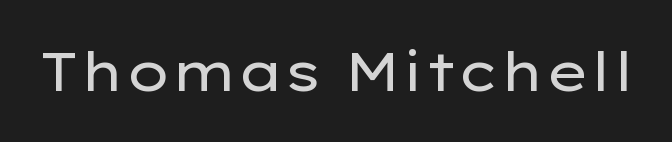
Counters stay open thanks to moderate or lighter strokes. Honestly, the letter spacing is just normal — you wouldn't notice it. Classification — sans serif. The string is rendered with underlining switched off.
